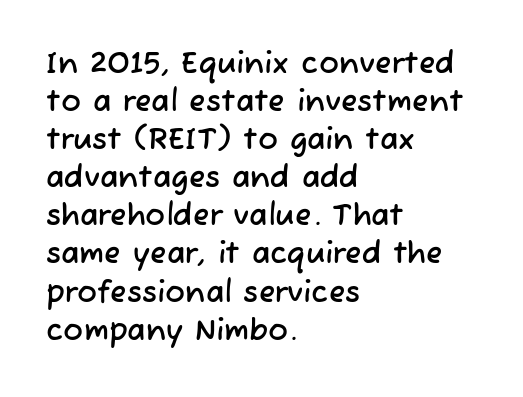
The image shows 30 px sans-serif type; set left-aligned, normal line spacing (1.27x), normal letter spacing, not underlined; low stroke contrast and a medium x-height.
